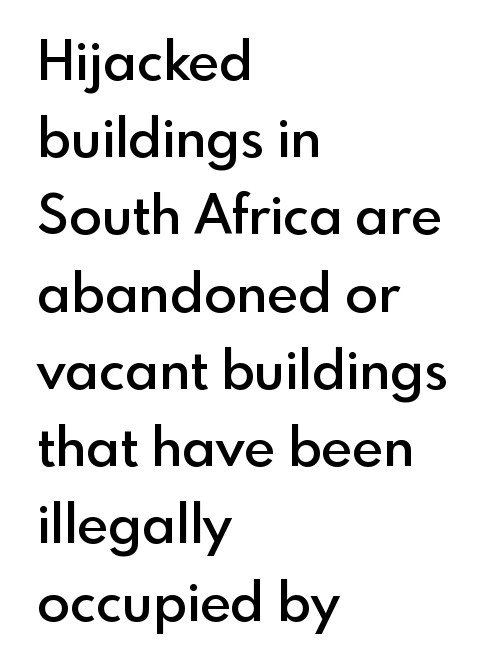
{"serif": "no", "italic": "no", "bold": "semi", "weight": "semibold", "width": "normal", "x_height": "small", "monospaced": "no", "underline": "no", "align": "left", "line_spacing": "normal", "line_spacing_ratio": 1.43, "letter_spacing": "normal", "letter_spacing_em": 0.0, "glyph_px": 54}
